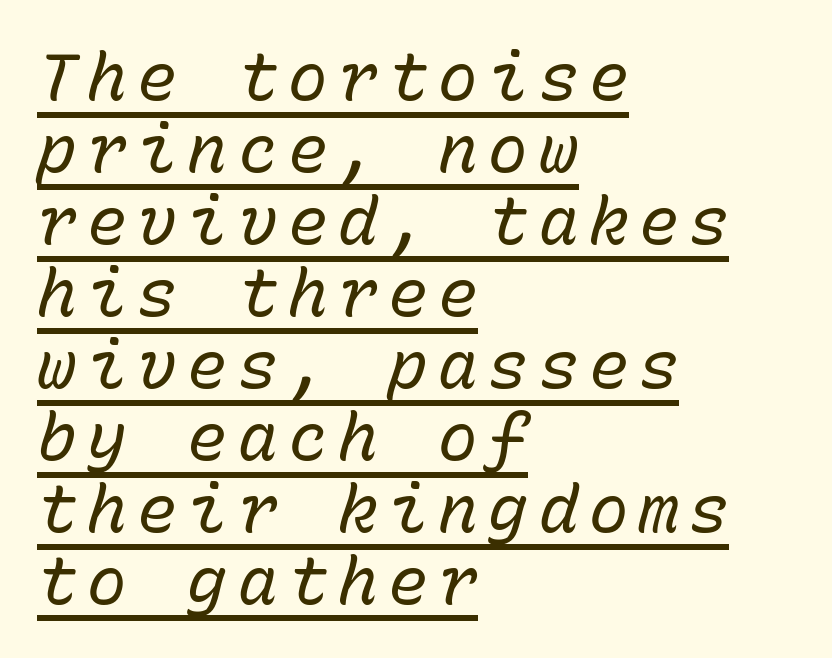
Layout note: lines flush left. Does a line run under the words? Yes, clearly. When letters slant like this, we call the style italic. Stems here are at most as thick as an everyday book face. Think of a typewriter: that constant character pitch is what you see here. The leading is snug, giving the passage a crowded texture.
